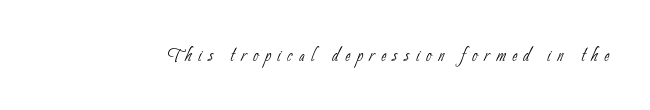
The image shows 24 px text type; set unusually wide letter spacing (+0.28 em), not underlined.
